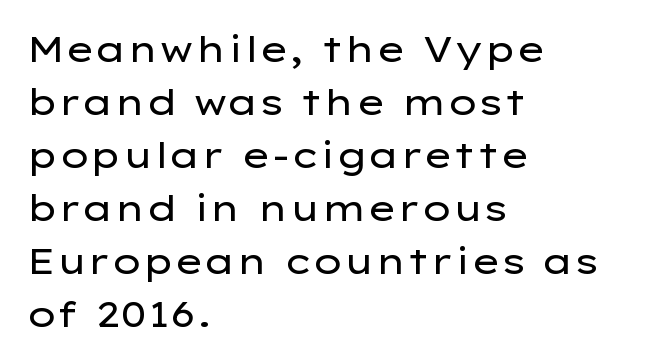
The image shows 36 px regular-weight, wide sans-serif type, upright; set left-aligned, normal line spacing (1.47x), normal letter spacing, not underlined; low stroke contrast and a medium x-height.
